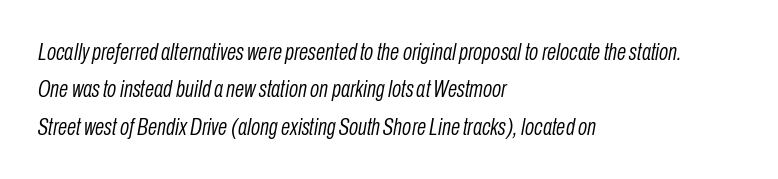
Q: Is the text bold? A: No.
Q: Is the text italic (slanted)? A: Yes, it leans right by about 10 degrees.
Q: Is the text underlined? A: No.
Q: How is the paragraph aligned? A: Left-aligned.
Q: Is the spacing between letters normal or unusually wide? A: Normal.
Q: Is the spacing between lines tight, normal or loose? A: Normal.
